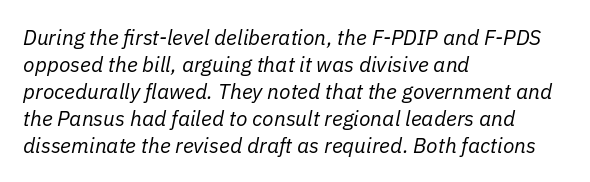
Observe the ordinary spacing: letters are neighbours, not strangers. Reading down the column, the eye jumps a familiar distance to each next line. The strokes carry an ordinary text weight at most. The lines are quadded left. The strip under each line holds only bare page. This is oblique type, the kind used for emphasis or titles.
